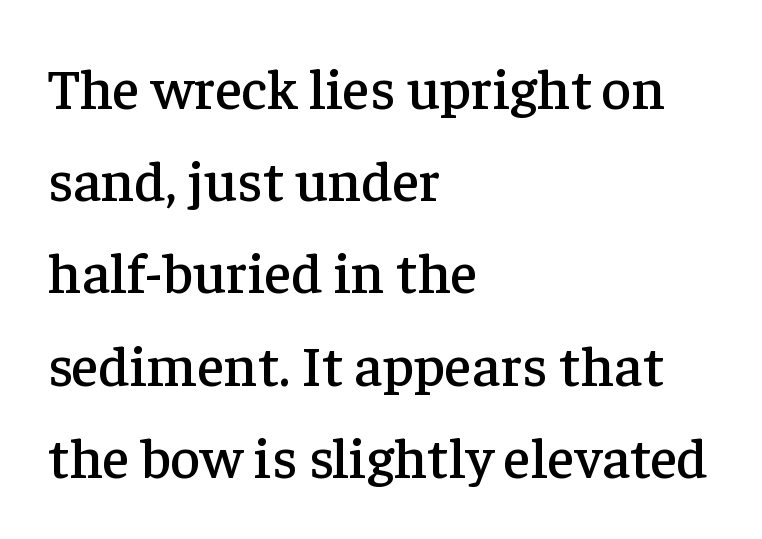
Q: Is the text italic (slanted)? A: No, it is upright.
Q: Is the typeface a serif or a sans-serif typeface? A: Serif.
Q: Is the text underlined? A: No.
Q: How is the paragraph aligned? A: Left-aligned.
Q: Is the spacing between letters normal or unusually wide? A: Normal.
Q: Is the spacing between lines tight, normal or loose? A: Normal.
Q: Width (condensed, normal, or wide)? A: Normal.
Q: Stroke contrast? A: Low.
Q: x-height? A: Medium.
Q: Monospaced? A: No.
